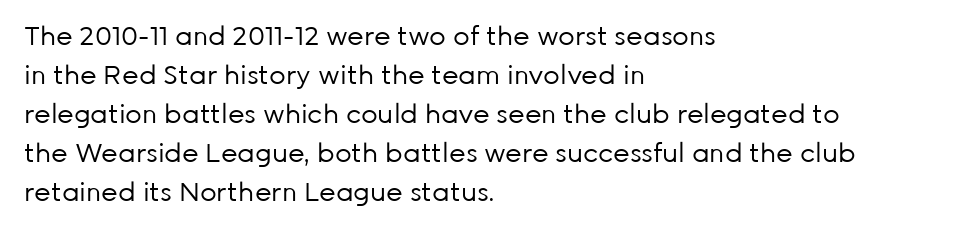
Q: Is the text bold? A: No.
Q: Is the text italic (slanted)? A: No, it is upright.
Q: Is the text underlined? A: No.
Q: How is the paragraph aligned? A: Left-aligned.
Q: Is the spacing between letters normal or unusually wide? A: Normal.
Q: Is the spacing between lines tight, normal or loose? A: Normal.
